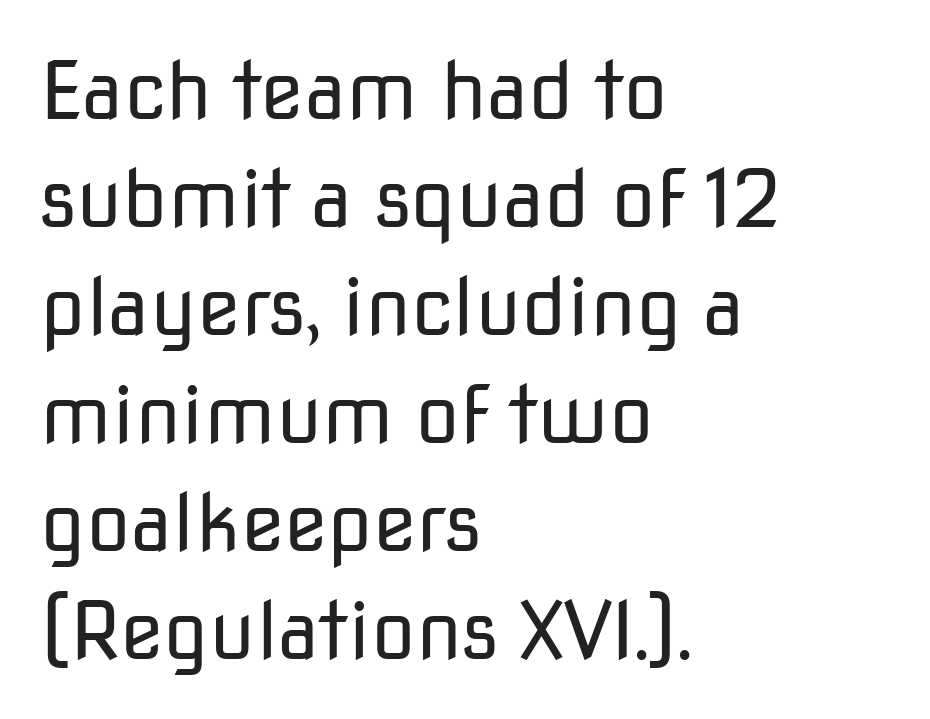
Posture: straight, roman, zero tilt. The ragged edge is on the right, which tells us the setting is flush left. Horizontal bands of white between lines are of average thickness. The weight would be labelled regular, book, light, or lighter still. Character widths vary here, with narrow letters taking less room than wide ones.
